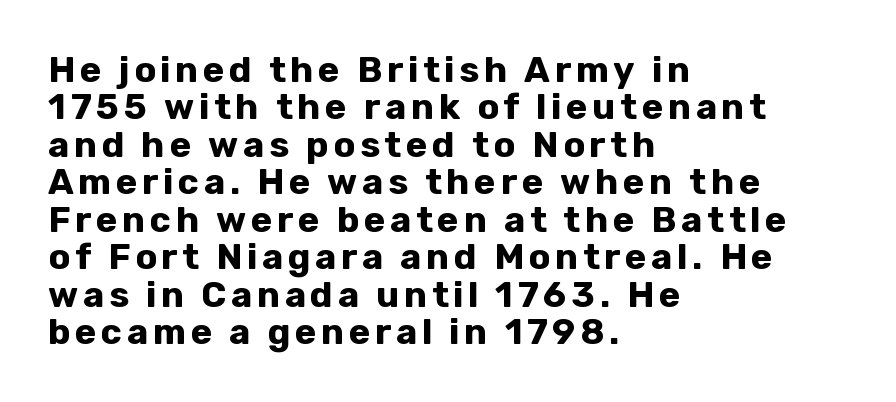
These lines are rendered in a variable-pitch font. A typesetter would call this leading minimal, almost set solid. This rendering uses left alignment, leaving the right contour irregular. The typeface chosen for these lines omits serifs. Has an underline been added? It has not. This is heavy type, rendered in bold.
